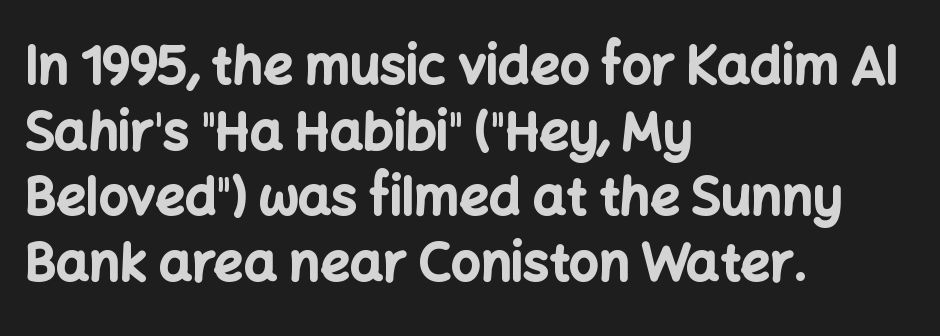
Spacing verdict: proportional, widths tailored to each character. The typesetting leans heavy: a genuine bold. The lines are quadded left. No feet cap the strokes, marking this as sans-serif type. Italic: no, the glyphs are upright roman. Honestly, the letter spacing is just normal — you wouldn't notice it.
